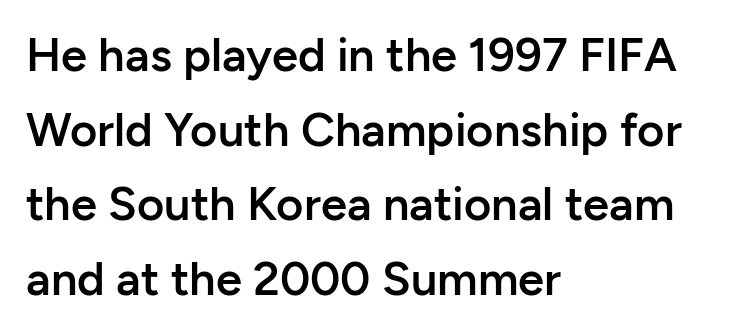
The image shows 47 px semibold sans-serif type, upright; set left-aligned, normal line spacing (1.59x), normal letter spacing, not underlined; low stroke contrast and a medium x-height.
